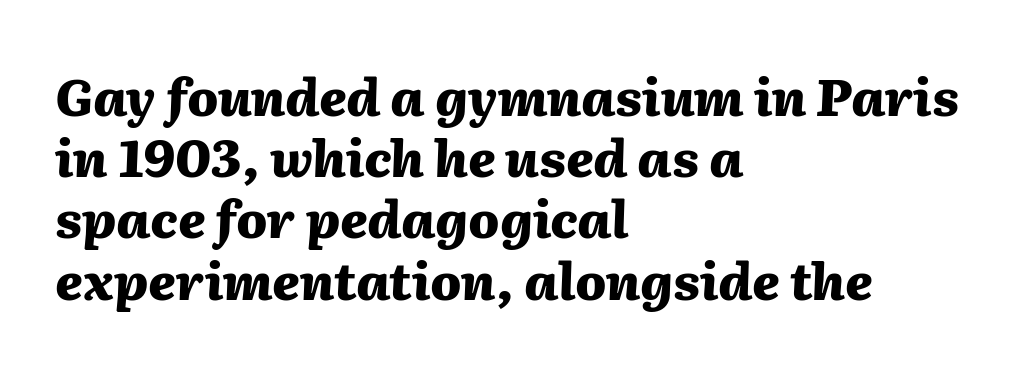
{"italic": "yes", "lean": "right", "slant_degrees": 2, "bold": "yes", "weight": "heavy", "width": "normal", "stroke_contrast": "medium", "x_height": "medium", "monospaced": "no", "underline": "no", "align": "left", "line_spacing_ratio": 1.2, "letter_spacing": "normal", "letter_spacing_em": 0.0, "glyph_px": 51}
